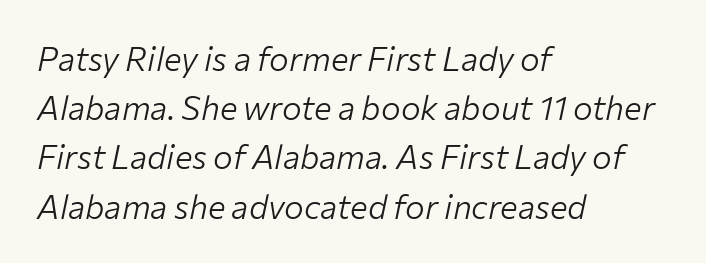
Q: Is the text bold? A: No.
Q: Is the text italic (slanted)? A: Yes, it leans right by about 12 degrees.
Q: Is the text underlined? A: No.
Q: How is the paragraph aligned? A: Left-aligned.
Q: Is the spacing between letters normal or unusually wide? A: Normal.
Q: Is the spacing between lines tight, normal or loose? A: Normal.
Q: Width (condensed, normal, or wide)? A: Normal.
Q: Stroke contrast? A: Low.
Q: x-height? A: Medium.
Q: Monospaced? A: No.
